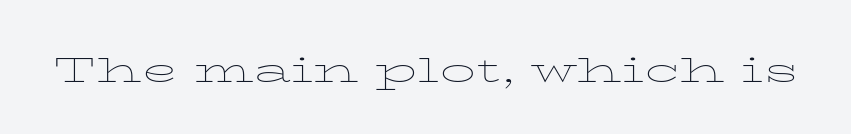
Letters rest on an invisible, unmarked baseline. Each word holds together tightly as a unit, with standard inter-letter gaps. Quick note: not italic, upright. Note the varied advance widths — an 'i' is clearly narrower than an 'm'.
